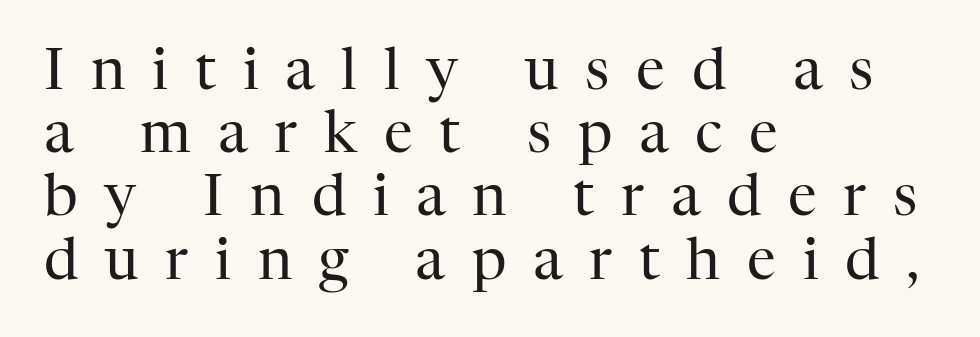
Q: Is the text bold? A: No.
Q: Is the text italic (slanted)? A: No, it is upright.
Q: Is the typeface a serif or a sans-serif typeface? A: Serif.
Q: Is the text underlined? A: No.
Q: How is the paragraph aligned? A: Left-aligned.
Q: Is the spacing between letters normal or unusually wide? A: Unusually wide.
Q: Is the spacing between lines tight, normal or loose? A: Tight.
Q: Width (condensed, normal, or wide)? A: Normal.
Q: Stroke contrast? A: High.
Q: x-height? A: Medium.
Q: Monospaced? A: No.
